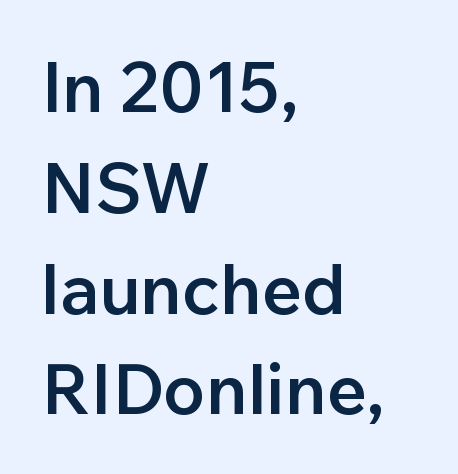
Type style note: lacks serifs. Unmarked baselines from the first word to the last. Does the weight exceed regular? Yes, but only to semibold. Italic? Not at all — the glyphs are vertical. The passage shown has conventional tracking throughout.
